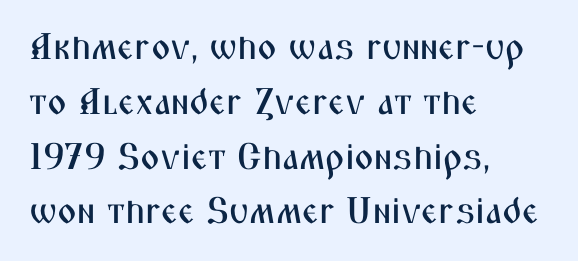
The image shows 37 px condensed sans-serif type, upright; set left-aligned, normal line spacing (1.48x), normal letter spacing, not underlined; medium stroke contrast and a medium x-height.
